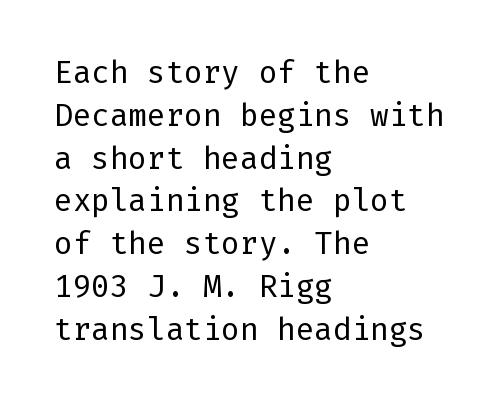
{"serif": "no", "italic": "no", "bold": "no", "weight": "regular", "width": "normal", "stroke_contrast": "low", "x_height": "medium", "underline": "no", "align": "left", "line_spacing": "normal", "line_spacing_ratio": 1.38, "letter_spacing": "normal", "letter_spacing_em": 0.0, "glyph_px": 31}
